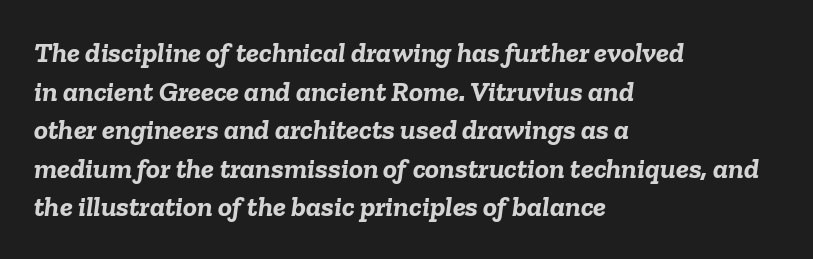
Q: Is the text bold? A: Yes.
Q: Is the text italic (slanted)? A: Yes, it leans right by about 6 degrees.
Q: Is the text underlined? A: No.
Q: How is the paragraph aligned? A: Left-aligned.
Q: Is the spacing between letters normal or unusually wide? A: Normal.
Q: Is the spacing between lines tight, normal or loose? A: Normal.
Q: Width (condensed, normal, or wide)? A: Normal.
Q: Stroke contrast? A: Low.
Q: x-height? A: Medium.
Q: Monospaced? A: No.
